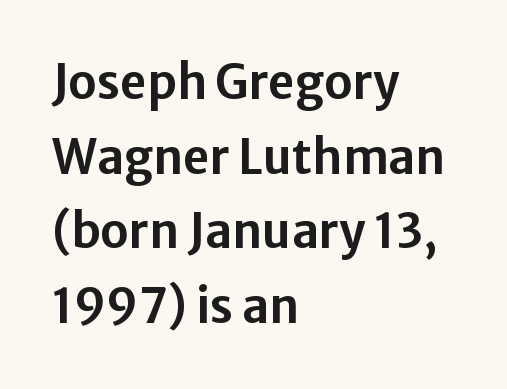
Inter-character spacing is left at the font's built-in metrics. Each line starts at the same left margin while the right side varies. The axis of the letterforms is exactly vertical. Regarding leading, the lines here are spaced in the standard way. Character widths vary here, with narrow letters taking less room than wide ones.
